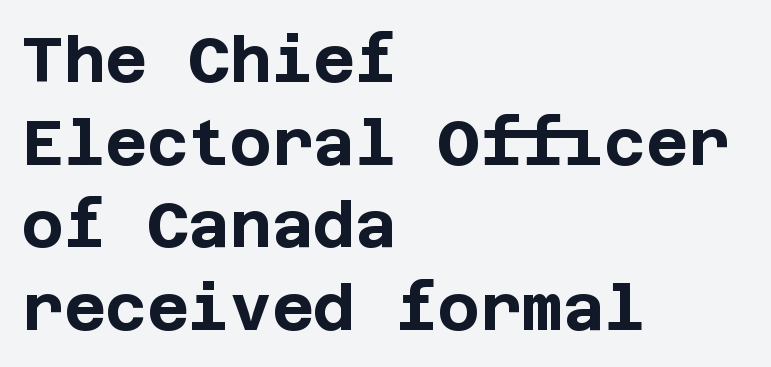
Q: Is the text bold? A: Yes.
Q: Is the text italic (slanted)? A: No, it is upright.
Q: Is the typeface a serif or a sans-serif typeface? A: Sans-serif.
Q: Is the text underlined? A: No.
Q: How is the paragraph aligned? A: Left-aligned.
Q: Is the spacing between letters normal or unusually wide? A: Normal.
Q: Is the spacing between lines tight, normal or loose? A: Normal.
Q: Width (condensed, normal, or wide)? A: Normal.
Q: Stroke contrast? A: Low.
Q: x-height? A: Large.
